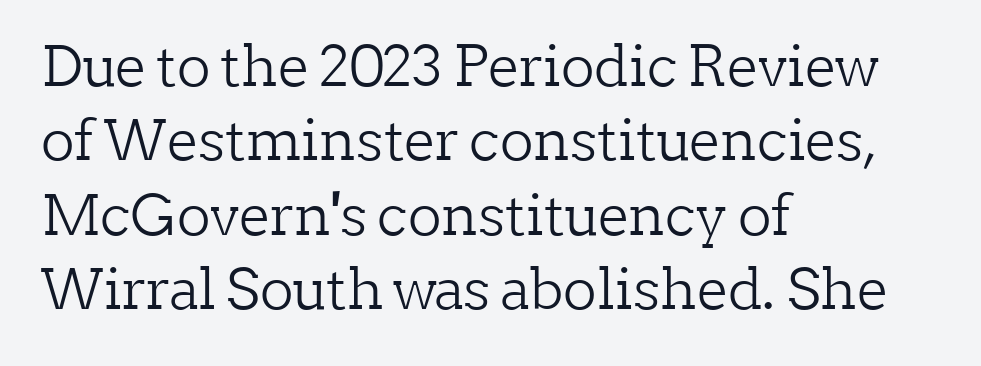
A student would call this left alignment; a typographer would say flush left, rag right. Spacing verdict: proportional, widths tailored to each character. In terms of letterform style, serifs are clearly present. Designer's note — italics off, roman on. Unmarked baselines from the first word to the last.
